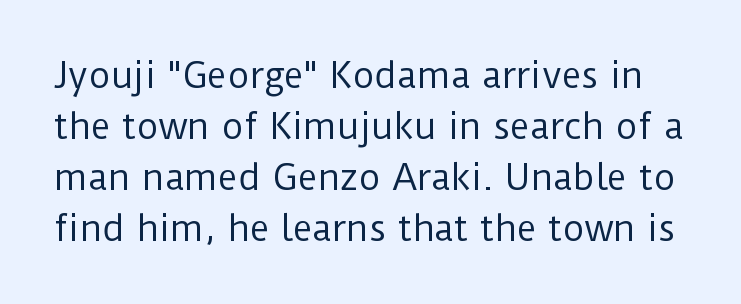
The image shows 34 px regular-weight sans-serif type, upright; set normal line spacing (1.5x), normal letter spacing, not underlined; low stroke contrast and a medium x-height.
